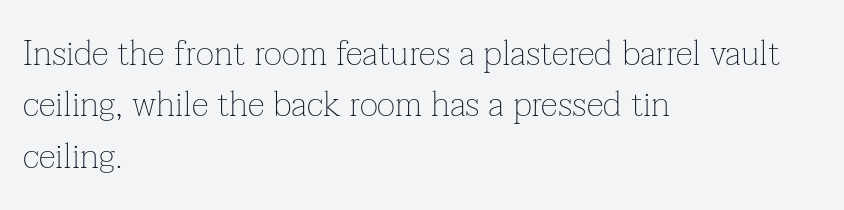
Q: Is the text bold? A: No.
Q: Is the text italic (slanted)? A: No, it is upright.
Q: Is the typeface a serif or a sans-serif typeface? A: Serif.
Q: Is the text underlined? A: No.
Q: How is the paragraph aligned? A: Left-aligned.
Q: Is the spacing between letters normal or unusually wide? A: Normal.
Q: Is the spacing between lines tight, normal or loose? A: Normal.
Q: Width (condensed, normal, or wide)? A: Normal.
Q: Stroke contrast? A: Low.
Q: x-height? A: Medium.
Q: Monospaced? A: No.
